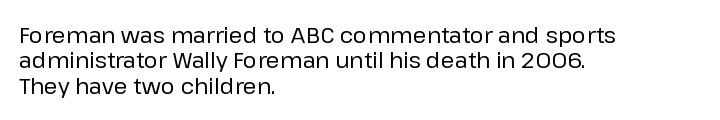
Q: Is the text bold? A: No.
Q: Is the text italic (slanted)? A: No, it is upright.
Q: Is the text underlined? A: No.
Q: How is the paragraph aligned? A: Left-aligned.
Q: Is the spacing between letters normal or unusually wide? A: Normal.
Q: Is the spacing between lines tight, normal or loose? A: Tight.
